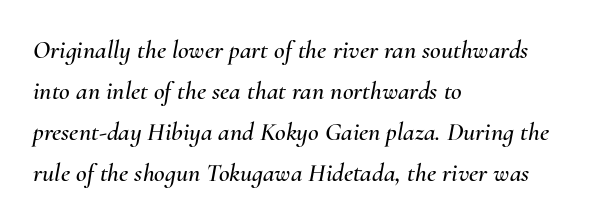
Q: Is the text italic (slanted)? A: Yes, it leans right by about 10 degrees.
Q: Is the text underlined? A: No.
Q: How is the paragraph aligned? A: Left-aligned.
Q: Is the spacing between letters normal or unusually wide? A: Normal.
Q: Is the spacing between lines tight, normal or loose? A: Normal.
